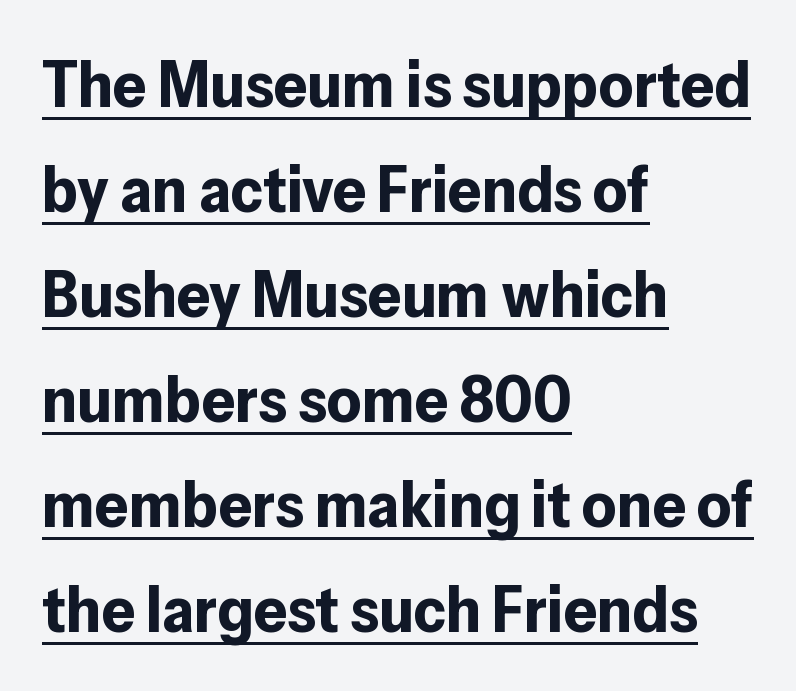
The image shows 66 px bold sans-serif type, upright; set left-aligned, normal line spacing (1.59x), normal letter spacing, underlined; low stroke contrast and a medium x-height.
